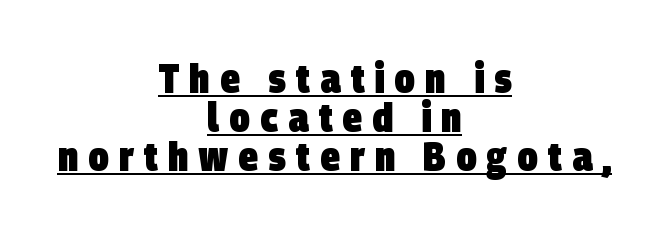
Q: Is the text bold? A: Yes.
Q: Is the typeface a serif or a sans-serif typeface? A: Sans-serif.
Q: Is the text underlined? A: Yes.
Q: How is the paragraph aligned? A: Centered.
Q: Is the spacing between letters normal or unusually wide? A: Unusually wide.
Q: Is the spacing between lines tight, normal or loose? A: Tight.
Q: Width (condensed, normal, or wide)? A: Condensed.
Q: Stroke contrast? A: Low.
Q: x-height? A: Large.
Q: Monospaced? A: No.
